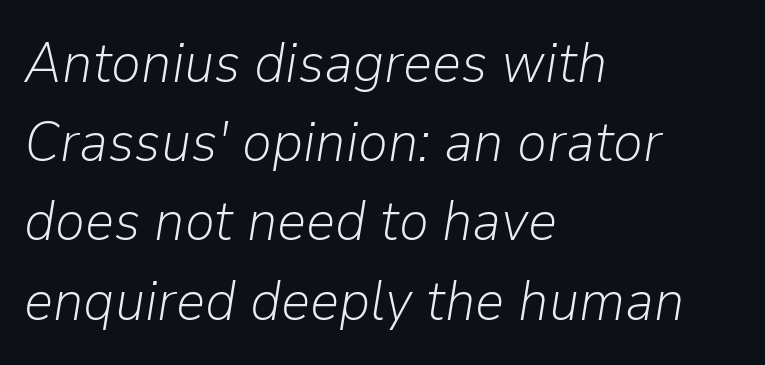
{"italic": "yes", "lean": "right", "slant_degrees": 9, "bold": "no", "weight": "light", "width": "normal", "stroke_contrast": "low", "x_height": "medium", "monospaced": "no", "underline": "no", "align": "left", "line_spacing": "normal", "line_spacing_ratio": 1.39, "letter_spacing": "normal", "letter_spacing_em": 0.0, "glyph_px": 57}
